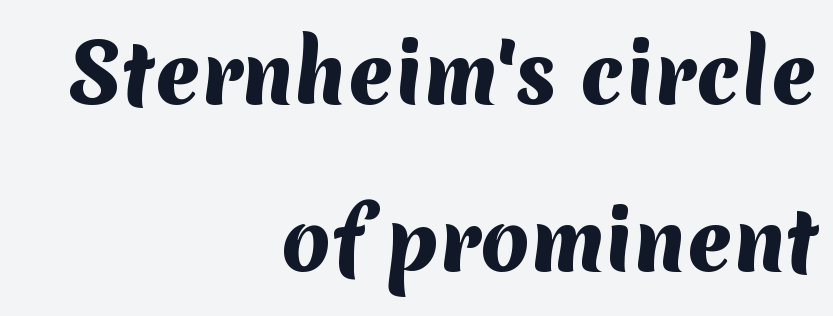
Q: Is the text bold? A: Yes.
Q: Is the typeface a serif or a sans-serif typeface? A: Sans-serif.
Q: Is the text underlined? A: No.
Q: How is the paragraph aligned? A: Right-aligned.
Q: Is the spacing between letters normal or unusually wide? A: Normal.
Q: Is the spacing between lines tight, normal or loose? A: Loose.
Q: Width (condensed, normal, or wide)? A: Normal.
Q: Stroke contrast? A: Medium.
Q: x-height? A: Medium.
Q: Monospaced? A: No.
